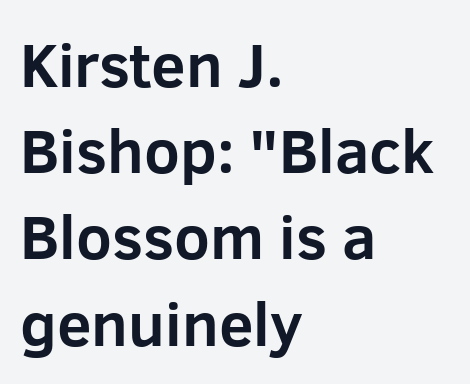
Note the varied advance widths — an 'i' is clearly narrower than an 'm'. The font's upright variant was chosen for this text. Tracking here is standard; glyphs follow each other at the usual distance. Type style note: lacks serifs. Leading matches the norm, producing a regular column.
